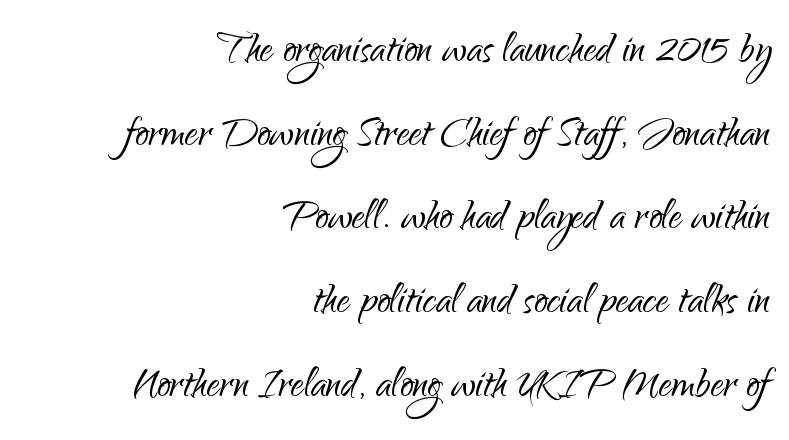
Q: Is the text bold? A: No.
Q: Is the text italic (slanted)? A: Yes.
Q: Is the typeface a serif or a sans-serif typeface? A: Sans-serif.
Q: Is the text underlined? A: No.
Q: How is the paragraph aligned? A: Right-aligned.
Q: Is the spacing between letters normal or unusually wide? A: Normal.
Q: Is the spacing between lines tight, normal or loose? A: Normal.
Q: Width (condensed, normal, or wide)? A: Normal.
Q: Stroke contrast? A: Low.
Q: x-height? A: Small.
Q: Monospaced? A: No.
